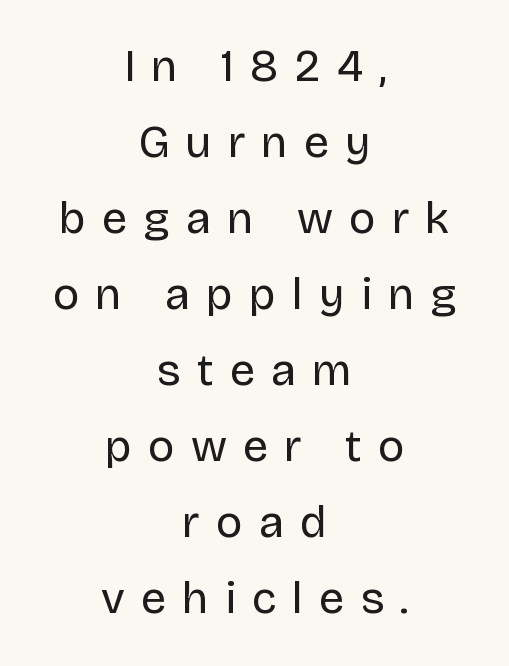
You could not count columns in this text — the font is proportionally spaced. The typography opts for an upright posture over an oblique one. The space directly below the letters is spotless. To sum up the face: it is a sans, with no serifs. The whitespace from short lines is split evenly between both sides. Heft: none added — not bold.
